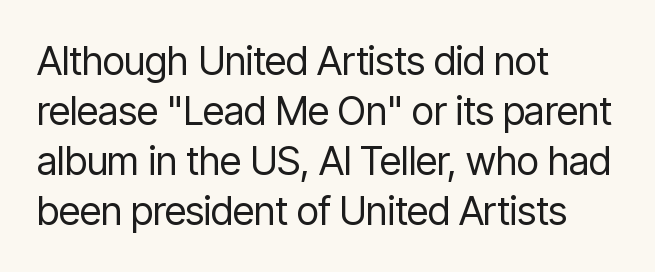
{"serif": "no", "italic": "no", "bold": "no", "weight": "regular", "width": "condensed", "stroke_contrast": "low", "x_height": "medium", "monospaced": "no", "underline": "no", "align": "left", "line_spacing": "normal", "line_spacing_ratio": 1.28, "letter_spacing": "normal", "letter_spacing_em": 0.0, "glyph_px": 39}
